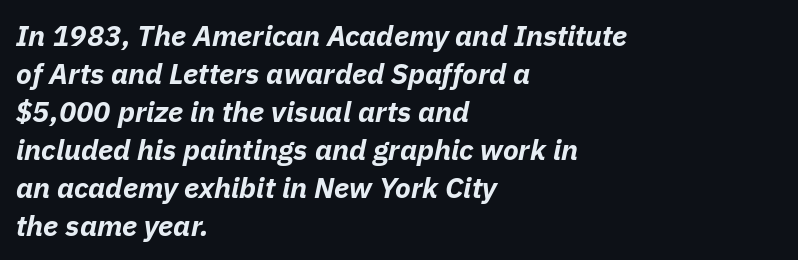
Q: Is the text bold? A: Yes.
Q: Is the text italic (slanted)? A: Yes, it leans right by about 11 degrees.
Q: Is the text underlined? A: No.
Q: How is the paragraph aligned? A: Left-aligned.
Q: Is the spacing between letters normal or unusually wide? A: Normal.
Q: Is the spacing between lines tight, normal or loose? A: Normal.
Q: Width (condensed, normal, or wide)? A: Normal.
Q: Stroke contrast? A: Low.
Q: x-height? A: Medium.
Q: Monospaced? A: No.
